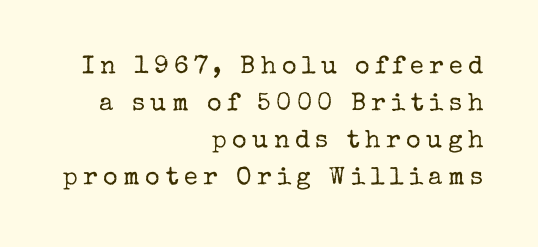
Q: Is the text bold? A: No.
Q: Is the text italic (slanted)? A: No, it is upright.
Q: Is the text underlined? A: No.
Q: How is the paragraph aligned? A: Right-aligned.
Q: Is the spacing between letters normal or unusually wide? A: Unusually wide.
Q: Is the spacing between lines tight, normal or loose? A: Normal.
